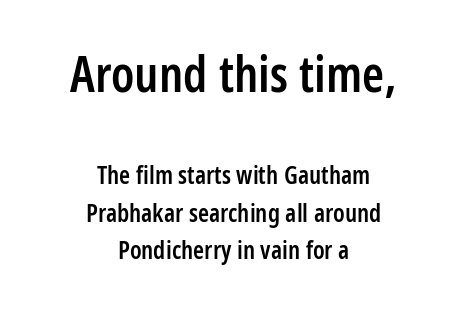
Unlike a traditional serif, this face leaves its strokes unadorned. Evenly set lines give the paragraph a standard silhouette. Letter spacing: default. Italic: no, the glyphs are upright roman.
